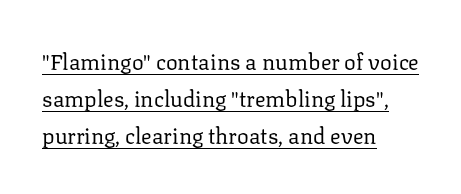
These characters rest on top of a visible drawn line. The letters stand upright; this is a roman face. Nothing heavy about these letters — not bold at all. The space between consecutive lines is moderate. The ragged edge is on the right, which tells us the setting is flush left. The face used here is rendered with its standard letterfit.
